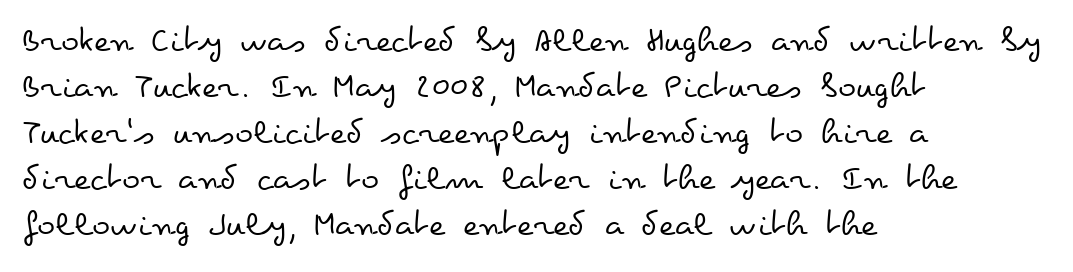
{"italic": "no", "bold": "no", "weight": "regular", "width": "wide", "stroke_contrast": "low", "x_height": "small", "monospaced": "no", "underline": "no", "align": "left", "line_spacing_ratio": 1.21, "letter_spacing": "normal", "letter_spacing_em": 0.0, "glyph_px": 38}
